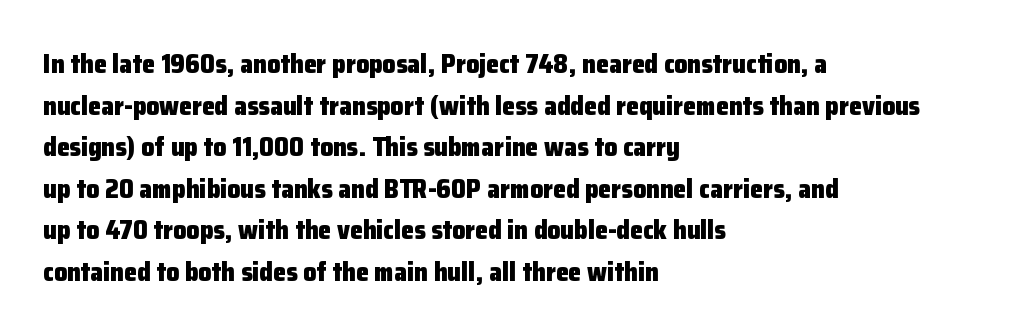
{"italic": "no", "bold": "yes", "underline": "no", "align": "left", "line_spacing": "normal", "line_spacing_ratio": 1.6, "letter_spacing": "normal", "letter_spacing_em": 0.0, "glyph_px": 26}
